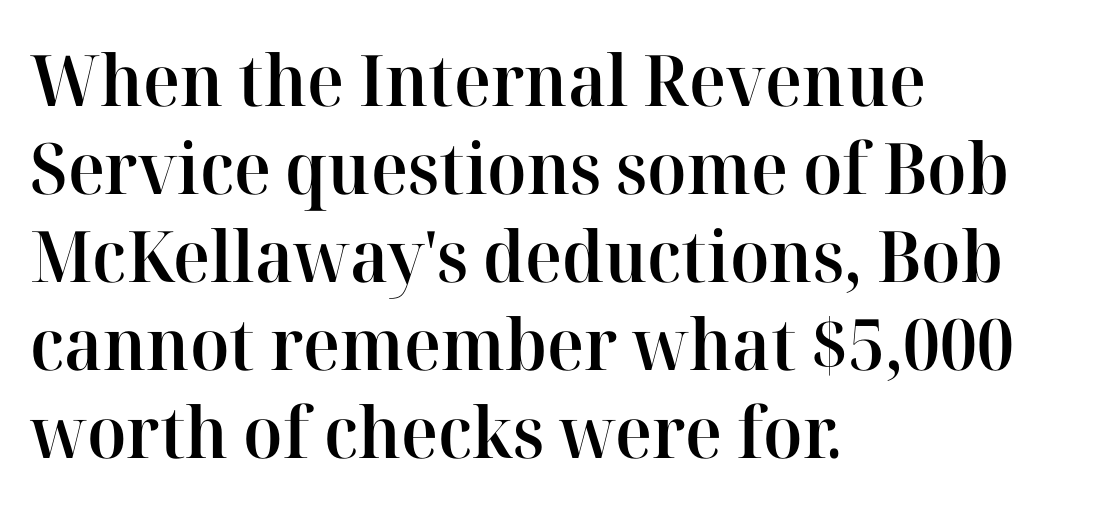
The image shows 71 px semibold serif type, upright; set left-aligned, line spacing 1.24x, normal letter spacing, not underlined; high stroke contrast and a medium x-height.
